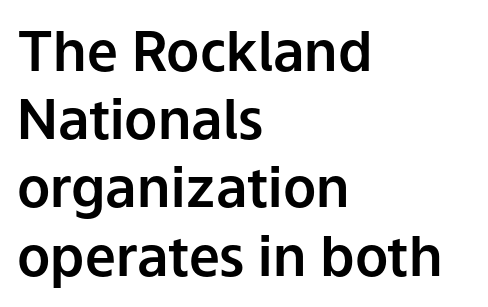
The type sits square on the baseline with zero lean. A typesetter would label this face a sans. Descenders hang freely into open space. Nothing unusual about the tracking: characters are spaced as the font intends.
